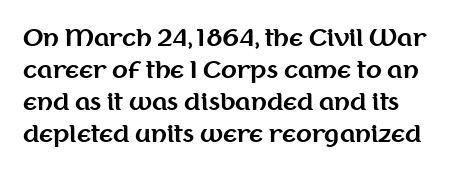
The image shows 23 px bold type, upright; set normal line spacing (1.39x), normal letter spacing, not underlined.
